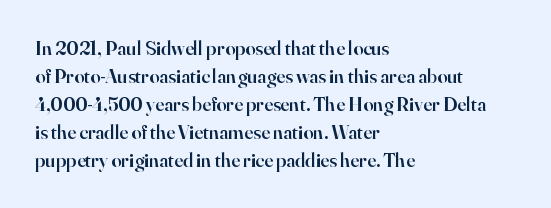
Q: Is the text bold? A: Semi-bold.
Q: Is the text italic (slanted)? A: No, it is upright.
Q: Is the text underlined? A: No.
Q: How is the paragraph aligned? A: Left-aligned.
Q: Is the spacing between letters normal or unusually wide? A: Normal.
Q: Is the spacing between lines tight, normal or loose? A: Normal.
